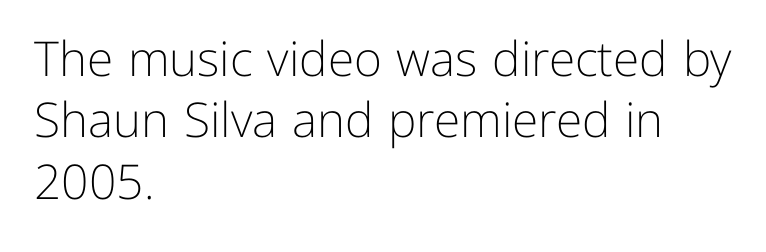
If you measured baseline to baseline, you'd find a middling distance. Posture: vertical. Think standard paragraph weight, or any step lighter than that. Layout note: lines flush left.
